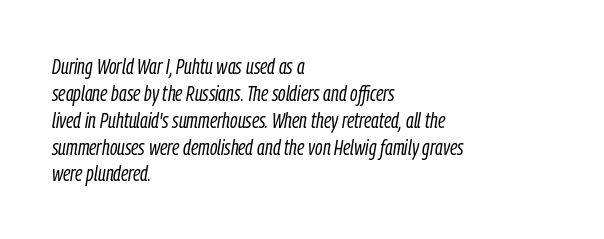
Q: Is the text bold? A: No.
Q: Is the text italic (slanted)? A: Yes, it leans right by about 9 degrees.
Q: Is the text underlined? A: No.
Q: How is the paragraph aligned? A: Left-aligned.
Q: Is the spacing between letters normal or unusually wide? A: Normal.
